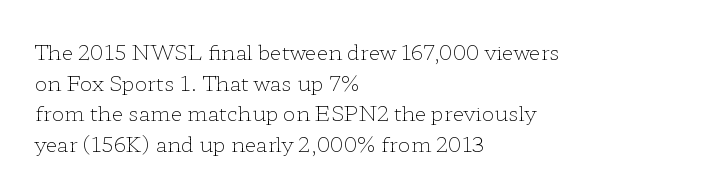
The image shows 21 px text type, upright; set left-aligned, normal line spacing (1.46x), normal letter spacing, not underlined.
